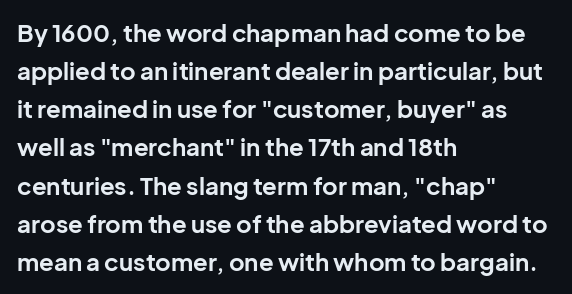
Any mark beneath the type? The region is blank. The letters stand upright; this is a roman face. The type is set solid horizontally, with unmodified tracking. Which margin do the lines hug? The left one — the right edge is uneven. The rendering uses a bold face; every stroke is thick and dark.
